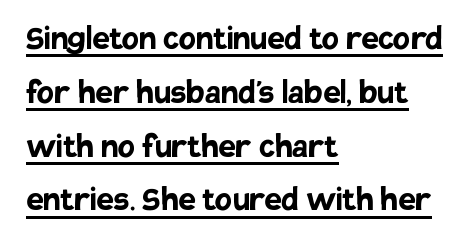
The image shows 39 px semibold sans-serif type, upright; set left-aligned, normal line spacing (1.38x), normal letter spacing, underlined; low stroke contrast and a large x-height.
